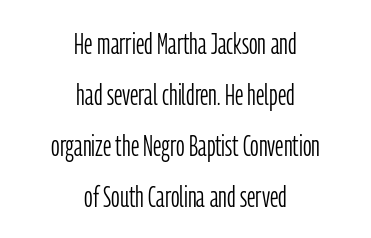
Q: Is the text bold? A: No.
Q: Is the text italic (slanted)? A: No, it is upright.
Q: Is the typeface a serif or a sans-serif typeface? A: Sans-serif.
Q: Is the text underlined? A: No.
Q: How is the paragraph aligned? A: Centered.
Q: Is the spacing between letters normal or unusually wide? A: Normal.
Q: Is the spacing between lines tight, normal or loose? A: Normal.
Q: Width (condensed, normal, or wide)? A: Condensed.
Q: Stroke contrast? A: Low.
Q: x-height? A: Medium.
Q: Monospaced? A: No.
